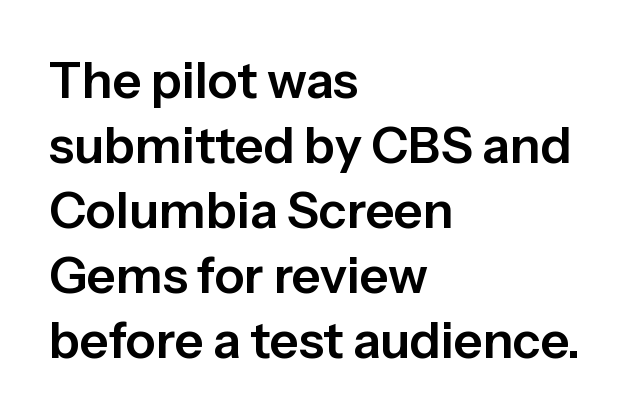
Think of a printed novel: that variable character pitch is what you see here. Designer's note — italics off, roman on. Underlining? Definitely not there. Does the leading feel generous? No, just average.
